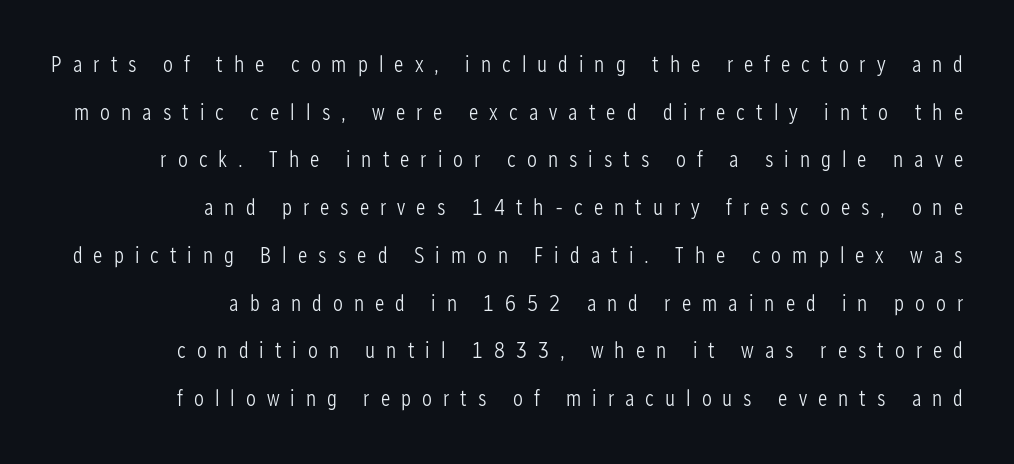
{"italic": "no", "bold": "no", "underline": "no", "align": "right", "line_spacing": "loose", "line_spacing_ratio": 2.17, "letter_spacing": "wide", "letter_spacing_em": 0.5, "glyph_px": 22}
